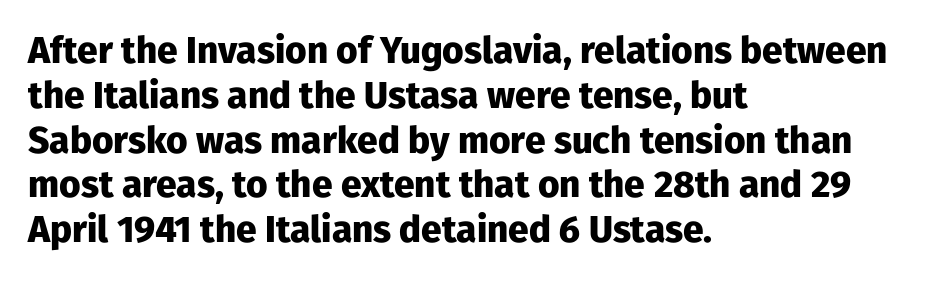
Default kerning and tracking; the words read as compact shapes. Typographically, this falls in the sans-serif category. Quick note: underline off. If you drew a line through each stem, it would be perfectly vertical. The letters advance in unequal steps, a hallmark of proportional type.
